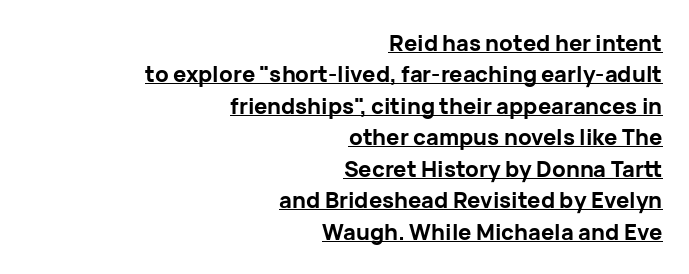
The image shows 22 px bold type, upright; set right-aligned, normal line spacing (1.43x), normal letter spacing, underlined.
